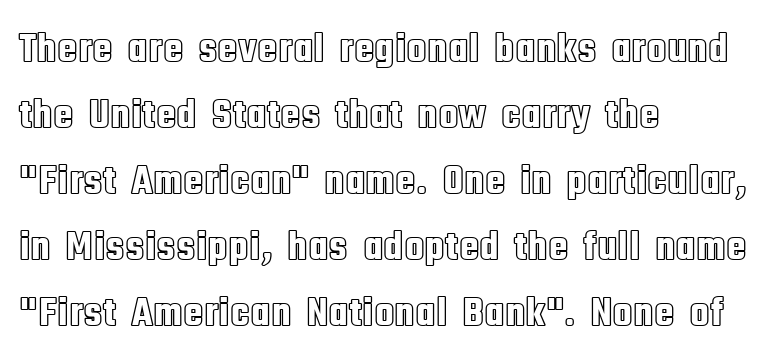
{"italic": "no", "width": "condensed", "x_height": "large", "monospaced": "no", "underline": "no", "align": "left", "line_spacing": "normal", "line_spacing_ratio": 1.57, "letter_spacing": "normal", "letter_spacing_em": 0.0, "glyph_px": 42}
